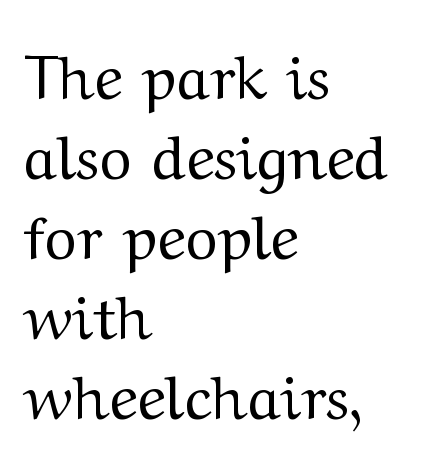
{"serif": "yes", "italic": "no", "bold": "no", "weight": "regular", "width": "wide", "stroke_contrast": "medium", "x_height": "medium", "monospaced": "no", "underline": "no", "align": "left", "line_spacing": "normal", "line_spacing_ratio": 1.31, "letter_spacing": "normal", "letter_spacing_em": 0.0, "glyph_px": 61}
